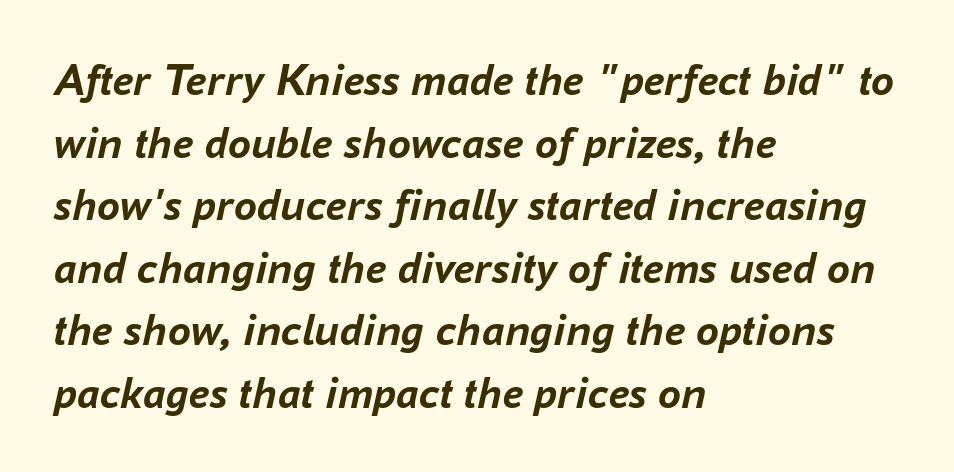
The image shows 46 px semibold type, italic (leaning right); set left-aligned, normal line spacing (1.36x), normal letter spacing, not underlined; low stroke contrast and a medium x-height.
